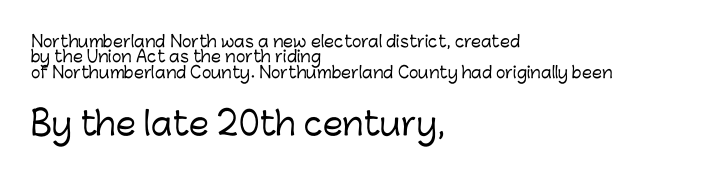
Unlike italic type, these characters show no tilt at all. The second block has been scaled up relative to the first. Each letter keeps its own natural width here, so spacing adapts to shape. Words float on clear page, feet unadorned. The gaps between neighbouring characters are ordinary and unremarkable. The text block is weighted toward the left margin, trailing off unevenly rightward.
